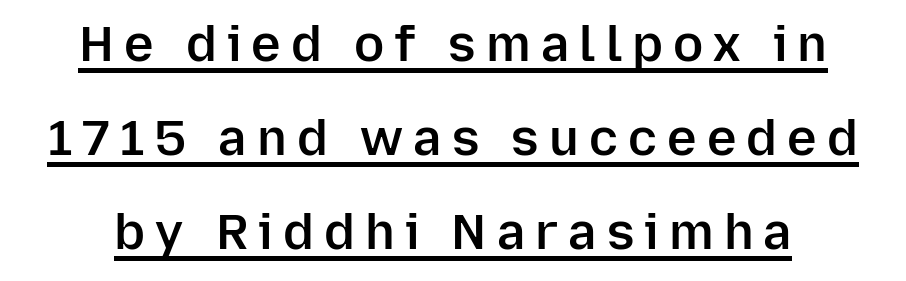
{"serif": "no", "italic": "no", "bold": "semi", "weight": "semibold", "width": "normal", "stroke_contrast": "low", "x_height": "medium", "monospaced": "no", "underline": "yes", "line_spacing_ratio": 1.88, "letter_spacing": "wide", "letter_spacing_em": 0.2, "glyph_px": 50}
